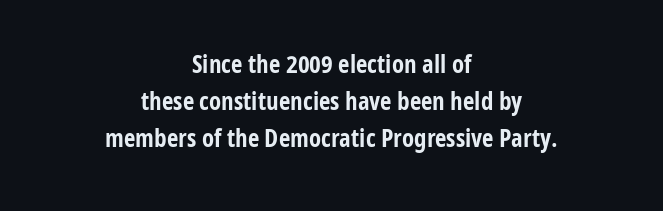
{"italic": "no", "bold": "yes", "underline": "no", "align": "center", "line_spacing": "normal", "line_spacing_ratio": 1.48, "letter_spacing": "normal", "letter_spacing_em": 0.0, "glyph_px": 25}
